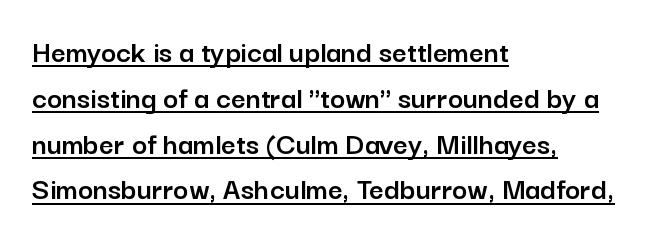
A typesetter would call this proportional, since set widths differ per character. Nope, no serifs anywhere on these letters. A continuous stroke trails under the words, as in a hyperlink. Ordinary non-slanted type is in use. Words appear dense and cohesive because spacing is normal. A typesetter would call this leading conventional body-copy spacing.
